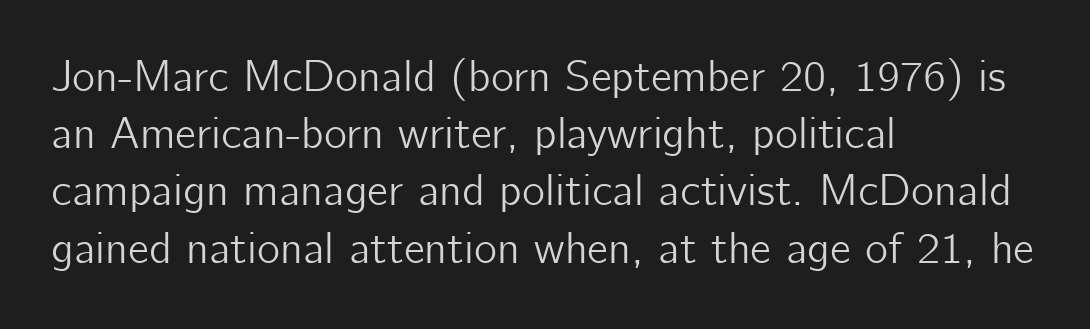
The image shows 44 px sans-serif type, upright; set left-aligned, normal line spacing (1.3x), normal letter spacing, not underlined; low stroke contrast and a medium x-height.
